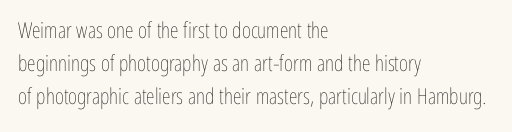
Q: Is the text bold? A: No.
Q: Is the text italic (slanted)? A: No, it is upright.
Q: Is the text underlined? A: No.
Q: How is the paragraph aligned? A: Left-aligned.
Q: Is the spacing between letters normal or unusually wide? A: Normal.
Q: Is the spacing between lines tight, normal or loose? A: Normal.
